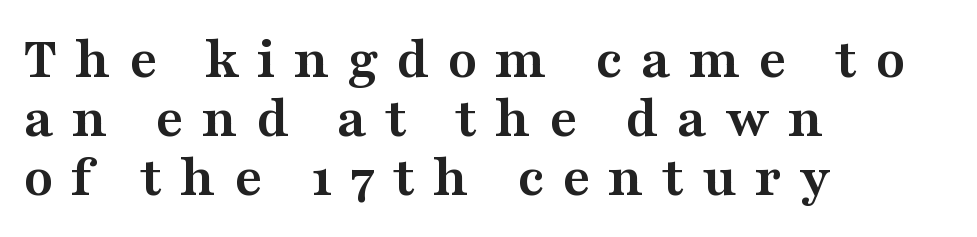
Look at the stroke-to-counter ratio: heavy, a bold. Nobody drew a line under any word here. One-word summary of the alignment: left. There is plenty of visible air inserted between adjacent glyphs.
